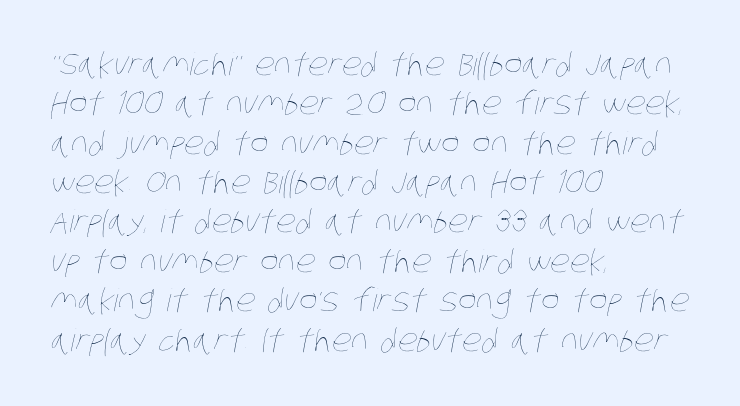
The image shows 31 px thin, condensed type; set left-aligned, normal line spacing (1.27x), normal letter spacing, not underlined; low stroke contrast and a large x-height.
